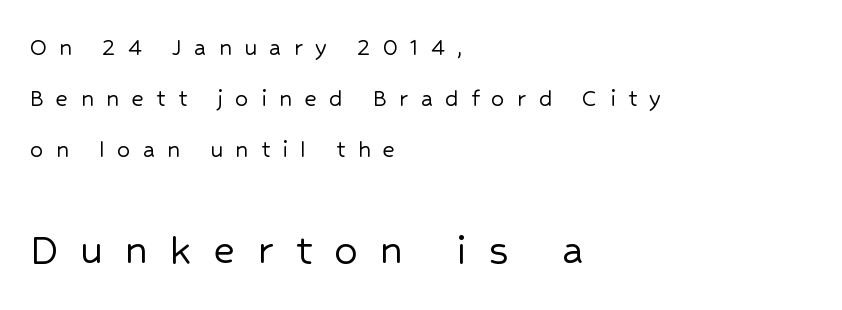
Q: Is the text italic (slanted)? A: No, it is upright.
Q: Is the typeface a serif or a sans-serif typeface? A: Sans-serif.
Q: Is the text underlined? A: No.
Q: How is the paragraph aligned? A: Left-aligned.
Q: Is the spacing between letters normal or unusually wide? A: Unusually wide.
Q: Is the spacing between lines tight, normal or loose? A: Loose.
Q: Which block of text is set in a larger size, the first (top) or the second (bottom)? A: The second (bottom) one.
Q: Width (condensed, normal, or wide)? A: Normal.
Q: Stroke contrast? A: Low.
Q: x-height? A: Medium.
Q: Monospaced? A: No.
